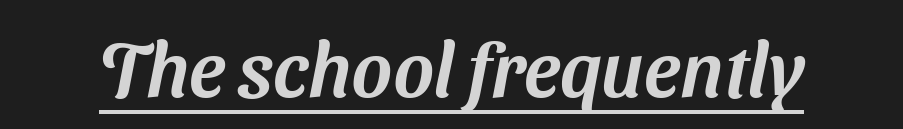
{"serif": "no", "width": "normal", "stroke_contrast": "medium", "x_height": "medium", "monospaced": "no", "underline": "yes", "letter_spacing": "normal", "letter_spacing_em": 0.0, "glyph_px": 77}
